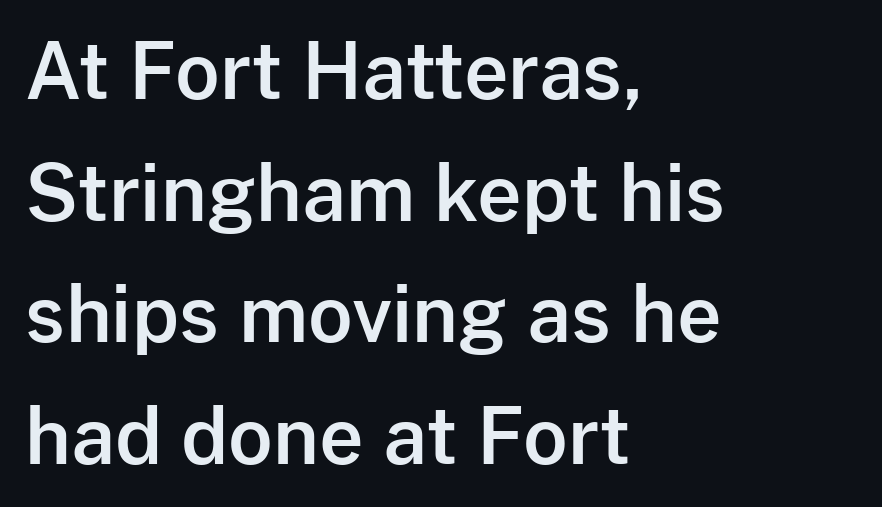
Q: Is the text italic (slanted)? A: No, it is upright.
Q: Is the typeface a serif or a sans-serif typeface? A: Sans-serif.
Q: Is the text underlined? A: No.
Q: How is the paragraph aligned? A: Left-aligned.
Q: Is the spacing between letters normal or unusually wide? A: Normal.
Q: Is the spacing between lines tight, normal or loose? A: Normal.
Q: Width (condensed, normal, or wide)? A: Normal.
Q: Stroke contrast? A: Low.
Q: x-height? A: Medium.
Q: Monospaced? A: No.
